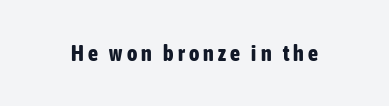
{"italic": "no", "bold": "yes", "underline": "no", "glyph_px": 22}
